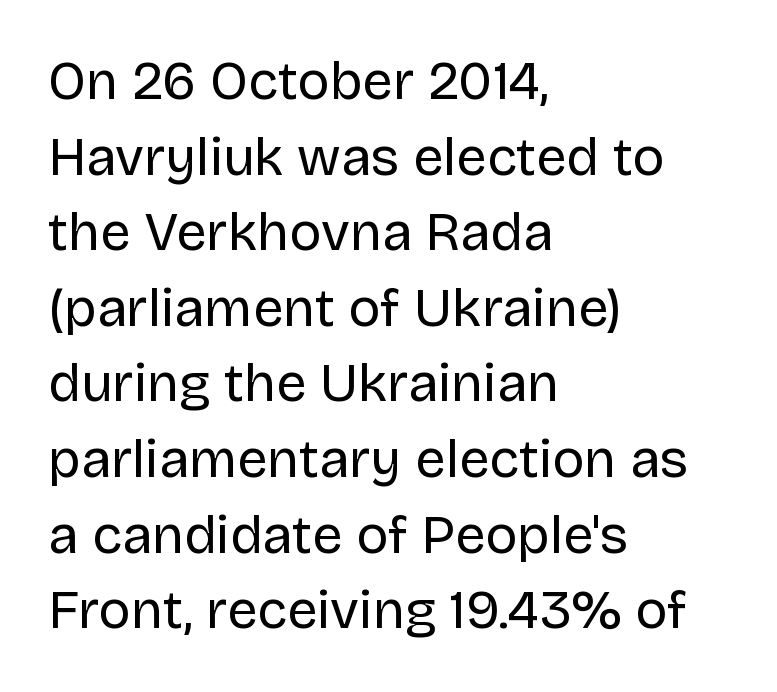
{"serif": "no", "italic": "no", "bold": "no", "weight": "regular", "width": "normal", "stroke_contrast": "low", "x_height": "large", "monospaced": "no", "underline": "no", "align": "left", "line_spacing": "normal", "line_spacing_ratio": 1.4, "letter_spacing": "normal", "letter_spacing_em": 0.0, "glyph_px": 54}
